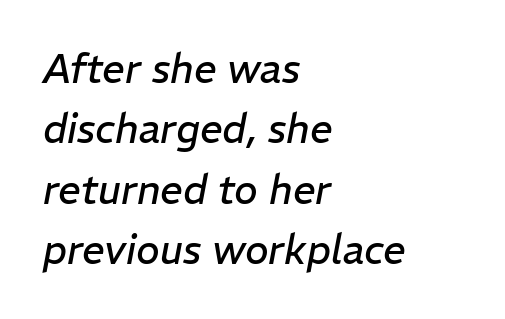
The image shows 40 px regular-weight type, italic (leaning right); set left-aligned, normal line spacing (1.51x), normal letter spacing, not underlined; low stroke contrast and a medium x-height.
